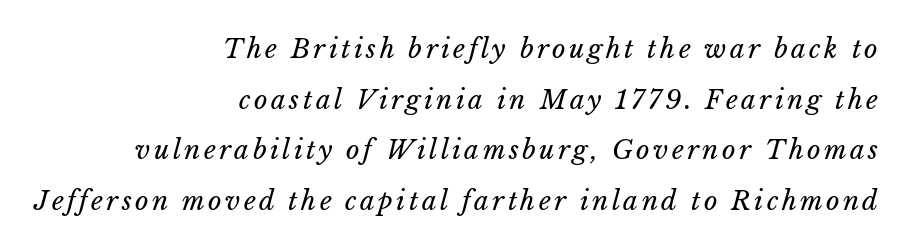
The image shows 26 px text type, italic (leaning right); set right-aligned, loose line spacing (1.95x), not underlined.
